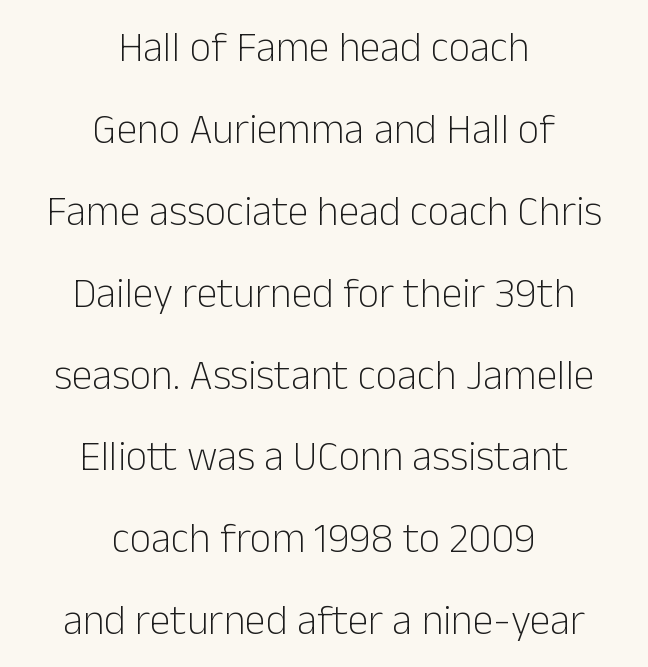
{"serif": "no", "italic": "no", "bold": "no", "weight": "light", "width": "normal", "stroke_contrast": "low", "x_height": "medium", "monospaced": "no", "underline": "no", "align": "center", "line_spacing": "loose", "line_spacing_ratio": 1.95, "letter_spacing": "normal", "letter_spacing_em": 0.0, "glyph_px": 42}
